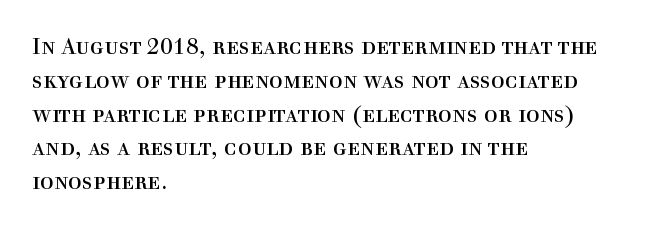
{"italic": "no", "bold": "no", "underline": "no", "align": "left", "line_spacing": "normal", "line_spacing_ratio": 1.47, "letter_spacing": "normal", "letter_spacing_em": 0.0, "glyph_px": 23}
